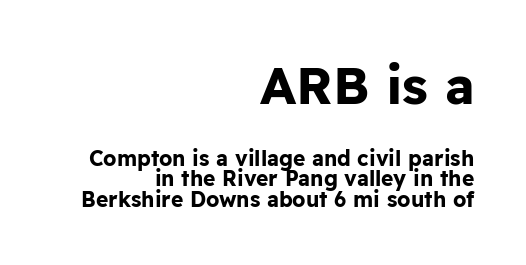
The image shows 52 px bold sans-serif type, upright; set right-aligned, tight line spacing (0.98x), normal letter spacing, not underlined; the first (top) block is 2.48x larger; low stroke contrast and a medium x-height.
